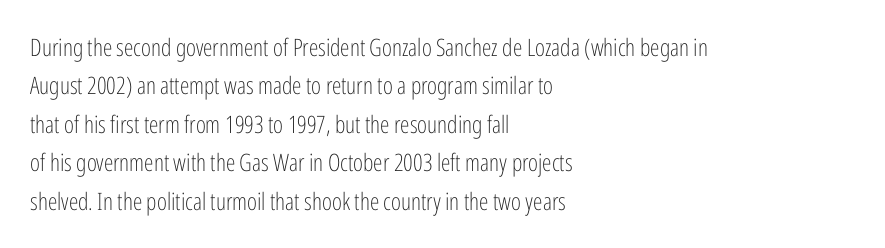
Q: Is the text bold? A: No.
Q: Is the text italic (slanted)? A: No, it is upright.
Q: Is the text underlined? A: No.
Q: How is the paragraph aligned? A: Left-aligned.
Q: Is the spacing between letters normal or unusually wide? A: Normal.
Q: Is the spacing between lines tight, normal or loose? A: Normal.
